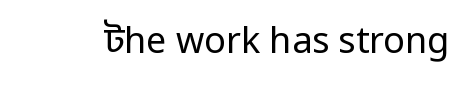
Q: Is the text bold? A: No.
Q: Is the text italic (slanted)? A: No, it is upright.
Q: Is the typeface a serif or a sans-serif typeface? A: Sans-serif.
Q: Is the text underlined? A: No.
Q: Is the spacing between letters normal or unusually wide? A: Normal.
Q: Width (condensed, normal, or wide)? A: Condensed.
Q: Stroke contrast? A: Low.
